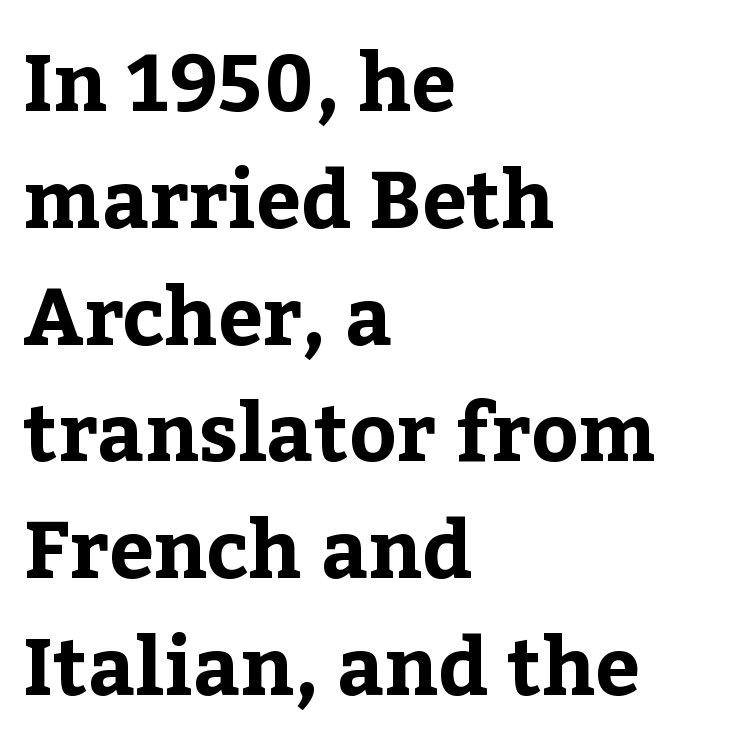
Q: Is the text bold? A: Yes.
Q: Is the text italic (slanted)? A: No, it is upright.
Q: Is the typeface a serif or a sans-serif typeface? A: Serif.
Q: Is the text underlined? A: No.
Q: How is the paragraph aligned? A: Left-aligned.
Q: Is the spacing between letters normal or unusually wide? A: Normal.
Q: Is the spacing between lines tight, normal or loose? A: Normal.
Q: Width (condensed, normal, or wide)? A: Normal.
Q: Stroke contrast? A: Low.
Q: x-height? A: Medium.
Q: Monospaced? A: No.
